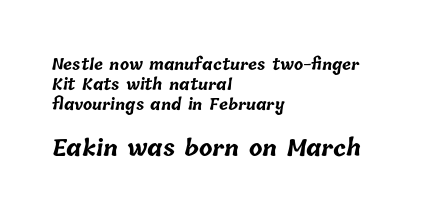
{"bold": "yes", "underline": "no", "align": "left", "line_spacing": "normal", "line_spacing_ratio": 1.35, "letter_spacing": "normal", "letter_spacing_em": 0.0, "larger_block": "second", "size_ratio": 1.47, "glyph_px": 22}
